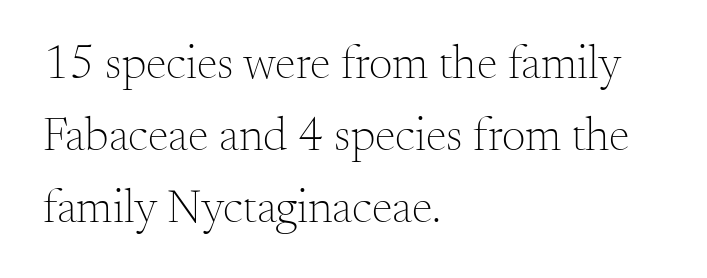
Proportional: the letters do not fall into vertical columns. A clean baseline with only descenders dipping below it. The typeface chosen for these lines features serifs. Successive baselines arrive at the customary interval.
